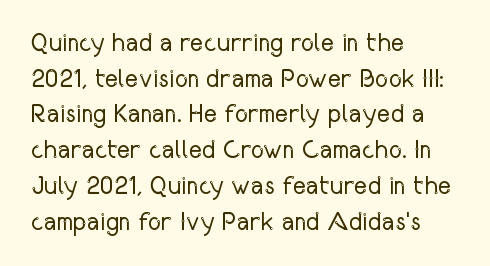
No word sits above an underline. These lines stack with their left ends in a neat column. The line-height multiplier appears to be the usual default. Ordinary non-slanted type is in use. Students, note that the glyphs here touch the page at normal intervals.
